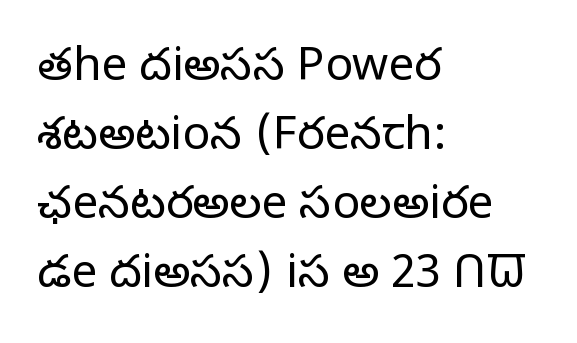
Q: Is the text bold? A: No.
Q: Is the text italic (slanted)? A: No, it is upright.
Q: Is the typeface a serif or a sans-serif typeface? A: Sans-serif.
Q: Is the text underlined? A: No.
Q: How is the paragraph aligned? A: Left-aligned.
Q: Is the spacing between letters normal or unusually wide? A: Normal.
Q: Is the spacing between lines tight, normal or loose? A: Normal.
Q: Width (condensed, normal, or wide)? A: Normal.
Q: Stroke contrast? A: Low.
Q: x-height? A: Medium.
Q: Monospaced? A: No.
